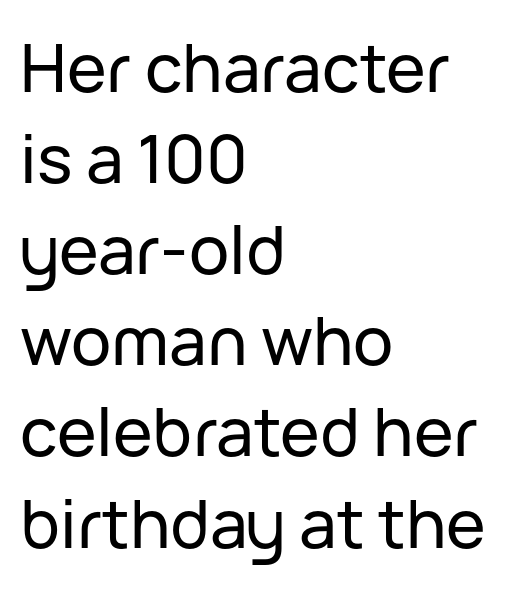
The image shows 67 px sans-serif type, upright; set left-aligned, normal line spacing (1.36x), normal letter spacing, not underlined; low stroke contrast and a medium x-height.
